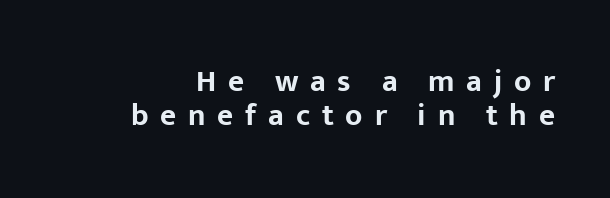
{"serif": "no", "italic": "no", "bold": "yes", "weight": "bold", "width": "normal", "stroke_contrast": "low", "x_height": "medium", "monospaced": "no", "underline": "no", "align": "right", "line_spacing": "tight", "line_spacing_ratio": 1.11, "letter_spacing": "wide", "letter_spacing_em": 0.38, "glyph_px": 31}
